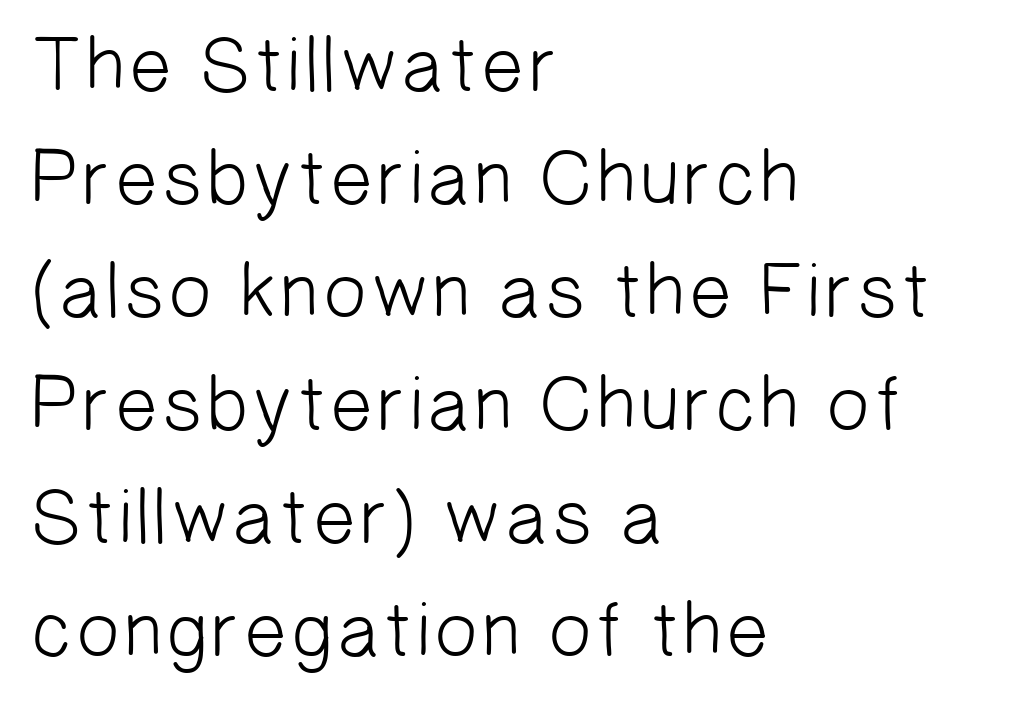
The image shows 78 px light sans-serif type; set left-aligned, normal line spacing (1.45x), normal letter spacing, not underlined; low stroke contrast and a medium x-height.
